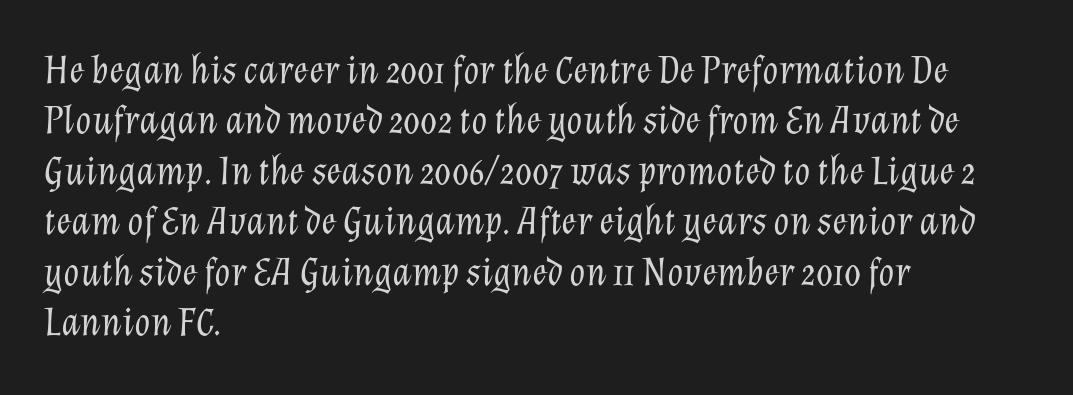
Weight: not bold — regular or lighter. Underlining? Definitely not there. The letters sit at their default tracking, neither squeezed nor spread. Looking at the ascenders, they clearly lean. Note the varied advance widths — an 'i' is clearly narrower than an 'm'.
